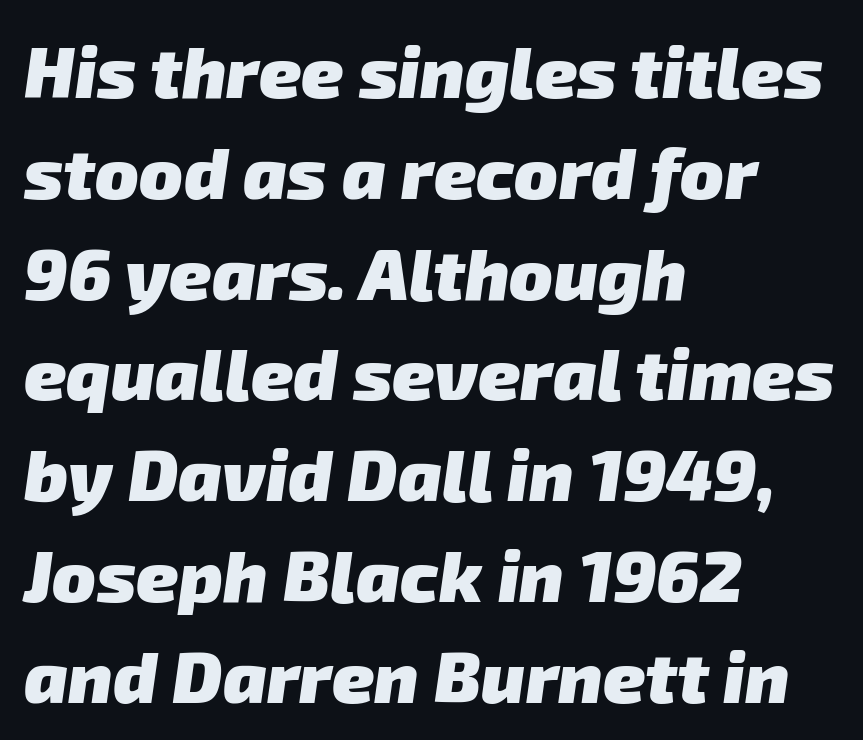
A typesetter would call this zero additional tracking. Character widths vary here, with narrow letters taking less room than wide ones. The lines are quadded left. Each row of text sits above clean, open space.
